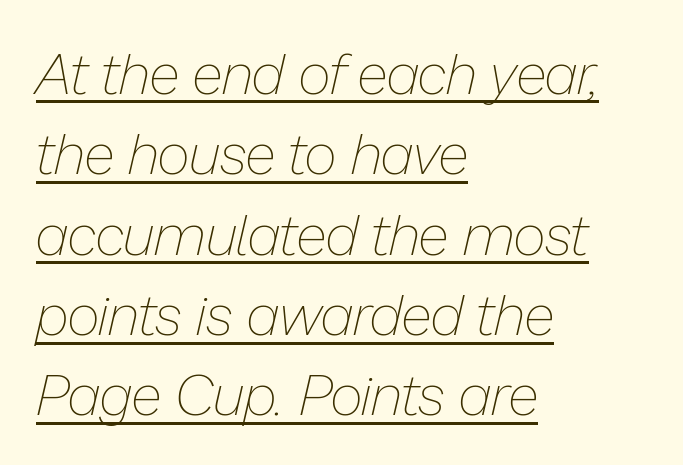
Character widths vary here, with narrow letters taking less room than wide ones. In terms of posture, this sample is oblique. Descenders here cross a horizontal rule under the line. The typesetting does not lean heavy: it is not bold.
